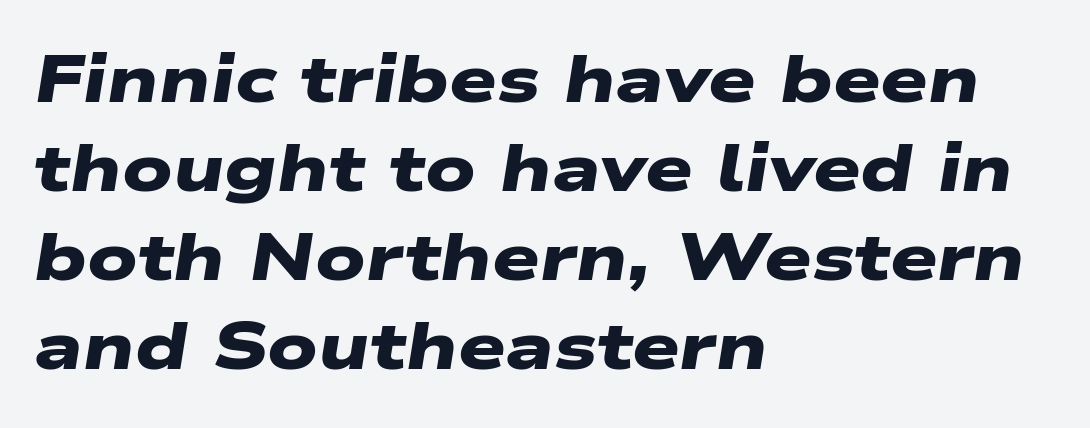
Caption: standard tracking, unaltered. This sample uses a sans-serif face. Here the designer chose a conventional face with non-uniform glyph widths. The gap between lines stays unmarked.
